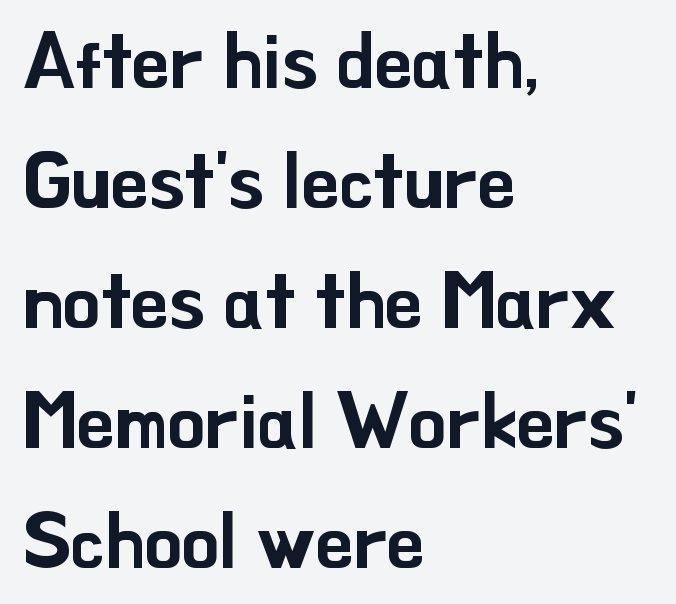
Q: Is the text italic (slanted)? A: No, it is upright.
Q: Is the typeface a serif or a sans-serif typeface? A: Sans-serif.
Q: Is the text underlined? A: No.
Q: How is the paragraph aligned? A: Left-aligned.
Q: Is the spacing between letters normal or unusually wide? A: Normal.
Q: Is the spacing between lines tight, normal or loose? A: Normal.
Q: Width (condensed, normal, or wide)? A: Normal.
Q: Stroke contrast? A: Low.
Q: x-height? A: Small.
Q: Monospaced? A: No.
